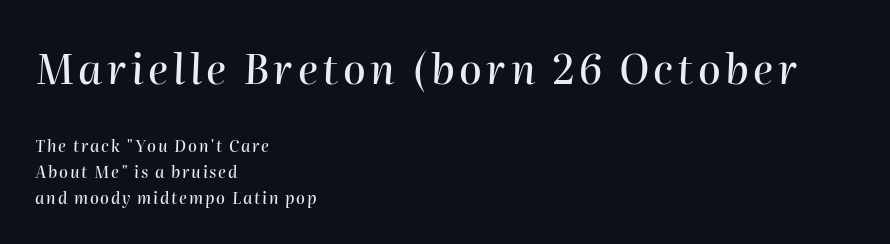
The image shows 41 px text type, italic (leaning right); set left-aligned, normal line spacing (1.6x), not underlined; the first (top) block is 2.56x larger; high stroke contrast and a medium x-height.
